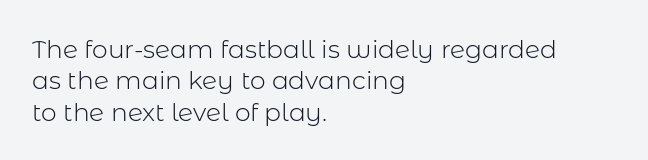
The image shows 25 px text type, upright; set left-aligned, normal line spacing (1.26x), normal letter spacing, not underlined.
